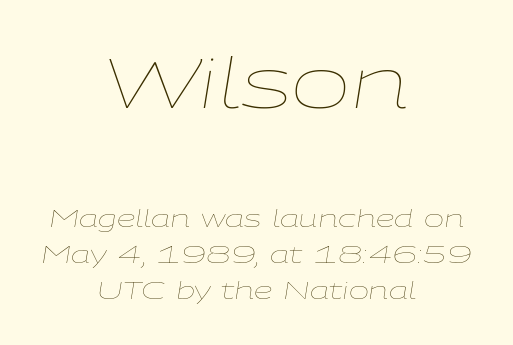
The image shows 71 px thin, wide type, italic (leaning right); set centered, normal line spacing (1.51x), normal letter spacing, not underlined; the first (top) block is 2.96x larger; low stroke contrast and a medium x-height.
